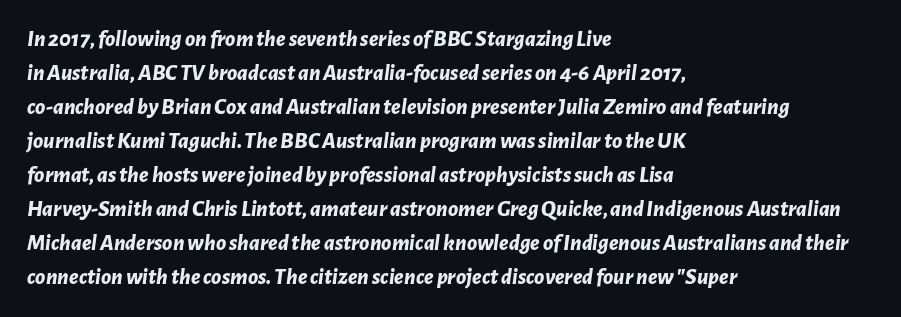
The image shows 23 px bold type, italic (leaning right); set left-aligned, normal line spacing (1.48x), normal letter spacing, not underlined.
